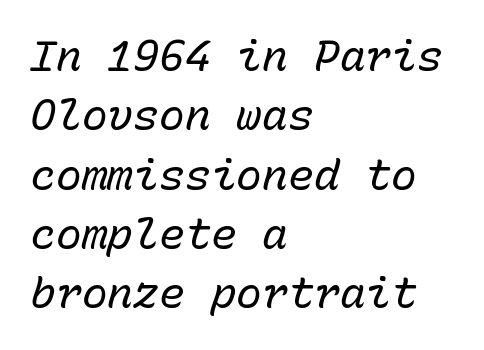
Think of a typewriter: that constant character pitch is what you see here. Each row of text sits above clean, open space. The gaps between neighbouring characters are ordinary and unremarkable. This reads as an unemphasized weight, regular at the heaviest. Summary of vertical rhythm: regular, with standard interline spacing. Casual observation: everything's shoved over to the left.
